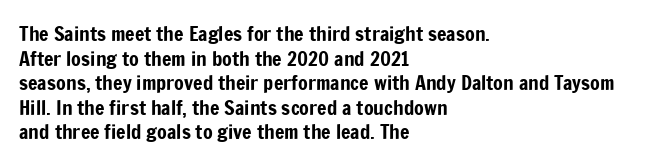
Here the glyphs are tracked normally, forming tight word shapes. The baseline area is clear. Ascenders rise straight up at ninety degrees. These lines stack with their left ends in a neat column.
